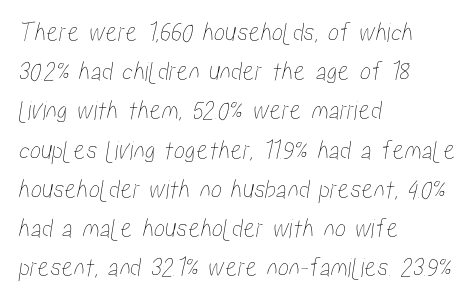
Q: Is the text underlined? A: No.
Q: How is the paragraph aligned? A: Left-aligned.
Q: Is the spacing between letters normal or unusually wide? A: Normal.
Q: Is the spacing between lines tight, normal or loose? A: Normal.
Q: Width (condensed, normal, or wide)? A: Condensed.
Q: Stroke contrast? A: Low.
Q: x-height? A: Medium.
Q: Monospaced? A: No.
